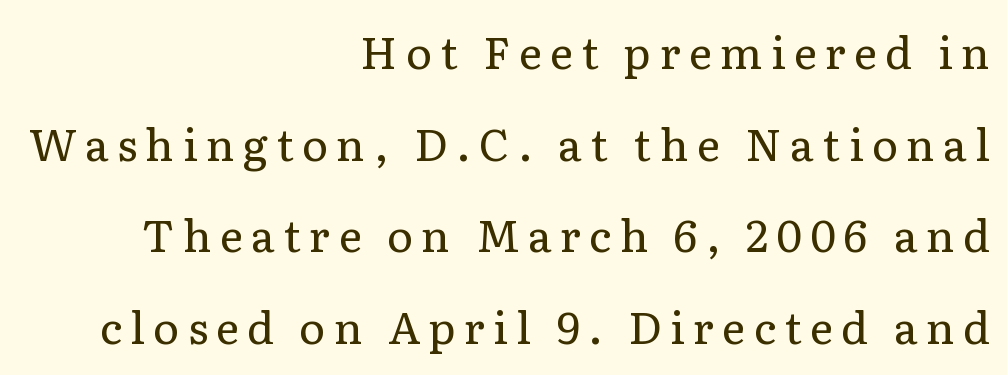
{"serif": "yes", "italic": "no", "bold": "no", "weight": "regular", "width": "normal", "stroke_contrast": "low", "x_height": "medium", "monospaced": "no", "underline": "no", "align": "right", "line_spacing": "loose", "line_spacing_ratio": 2.08, "glyph_px": 44}
